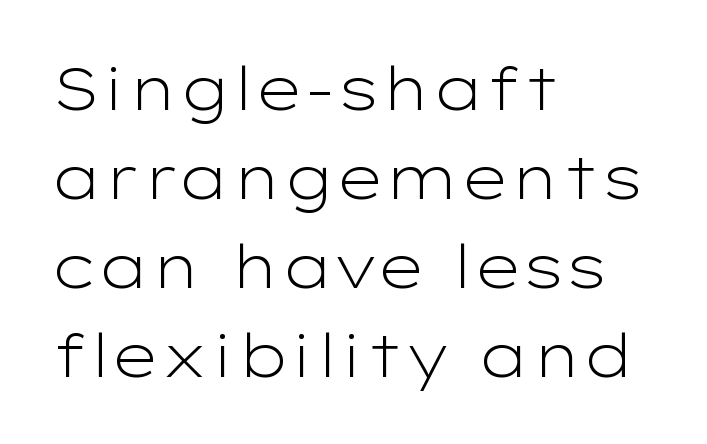
The image shows 59 px light, wide sans-serif type, upright; set left-aligned, normal line spacing (1.51x), normal letter spacing, not underlined; low stroke contrast and a medium x-height.
